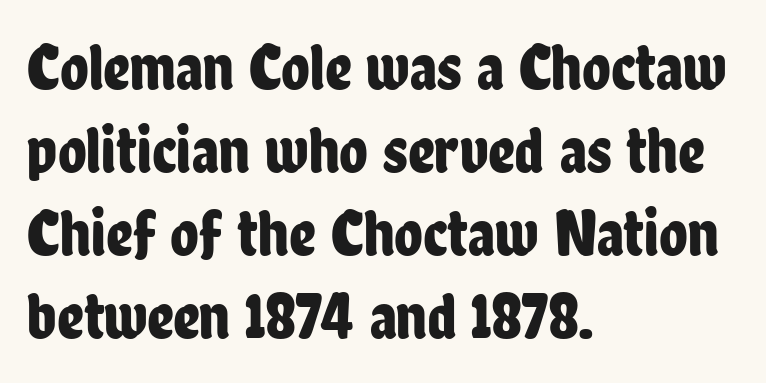
Q: Is the text italic (slanted)? A: No, it is upright.
Q: Is the typeface a serif or a sans-serif typeface? A: Sans-serif.
Q: Is the text underlined? A: No.
Q: How is the paragraph aligned? A: Left-aligned.
Q: Is the spacing between letters normal or unusually wide? A: Normal.
Q: Is the spacing between lines tight, normal or loose? A: Normal.
Q: Width (condensed, normal, or wide)? A: Condensed.
Q: Stroke contrast? A: Low.
Q: x-height? A: Medium.
Q: Monospaced? A: No.
